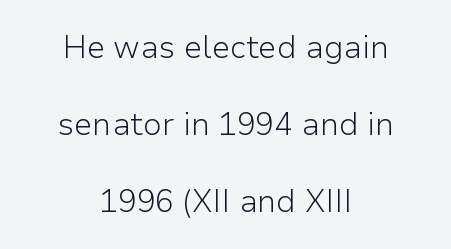
The typesetter chose a symmetrical, centered arrangement here. In terms of letterspacing, this is plain default setting. A typesetter would call this proportional, since set widths differ per character. The rendering shows plain stroke endings on the letterforms — a sans-serif design.
